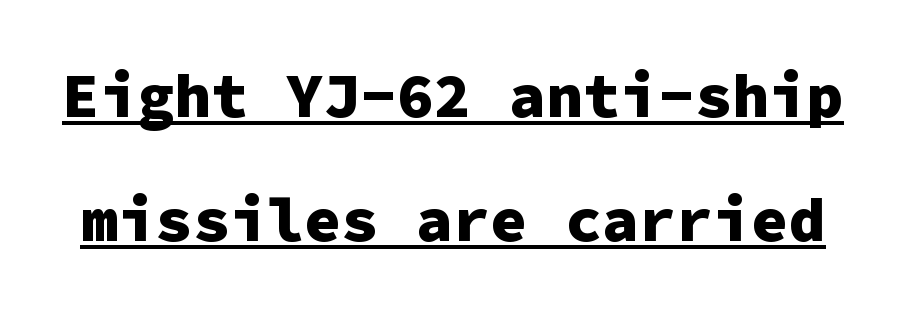
A baseline rule has been typeset under these characters. Here the designer chose a console-style face with uniform glyph widths. The font is running at its bold setting. In terms of posture, this sample is upright. The text was rendered using a sans face with plain stroke endings.
